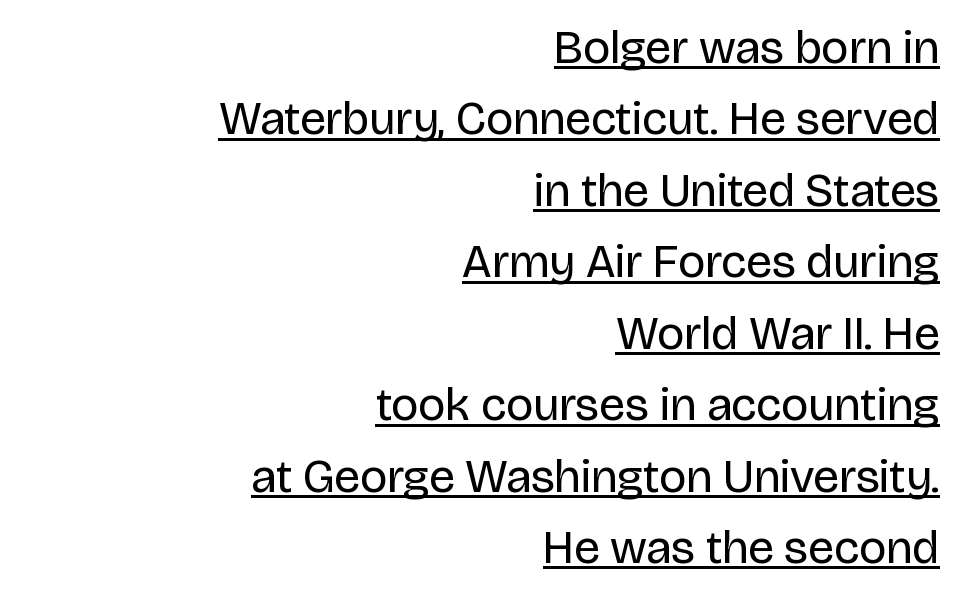
Honestly, the row spacing looks completely unremarkable. Every stem runs plumb, perpendicular to the baseline. This rendering employs a face without finishing strokes, i.e., a sans-serif. The letters sit at their default tracking, neither squeezed nor spread.
